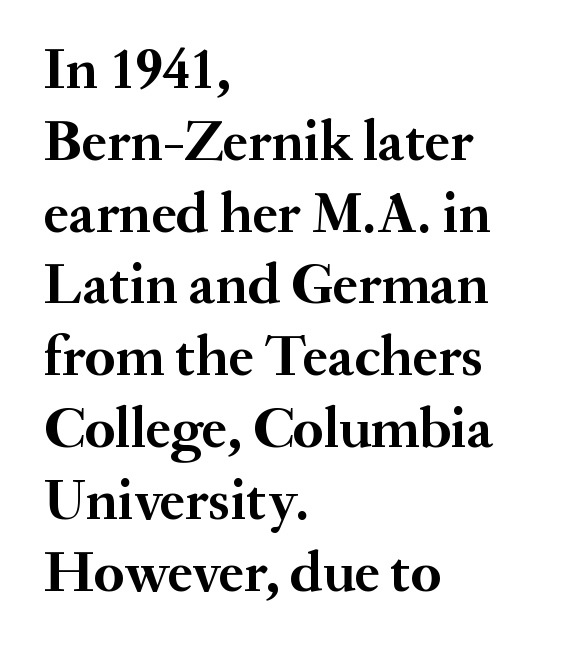
Q: Is the text bold? A: Yes.
Q: Is the text italic (slanted)? A: No, it is upright.
Q: Is the typeface a serif or a sans-serif typeface? A: Serif.
Q: Is the text underlined? A: No.
Q: How is the paragraph aligned? A: Left-aligned.
Q: Is the spacing between letters normal or unusually wide? A: Normal.
Q: Is the spacing between lines tight, normal or loose? A: Normal.
Q: Width (condensed, normal, or wide)? A: Normal.
Q: Stroke contrast? A: Medium.
Q: x-height? A: Small.
Q: Monospaced? A: No.
